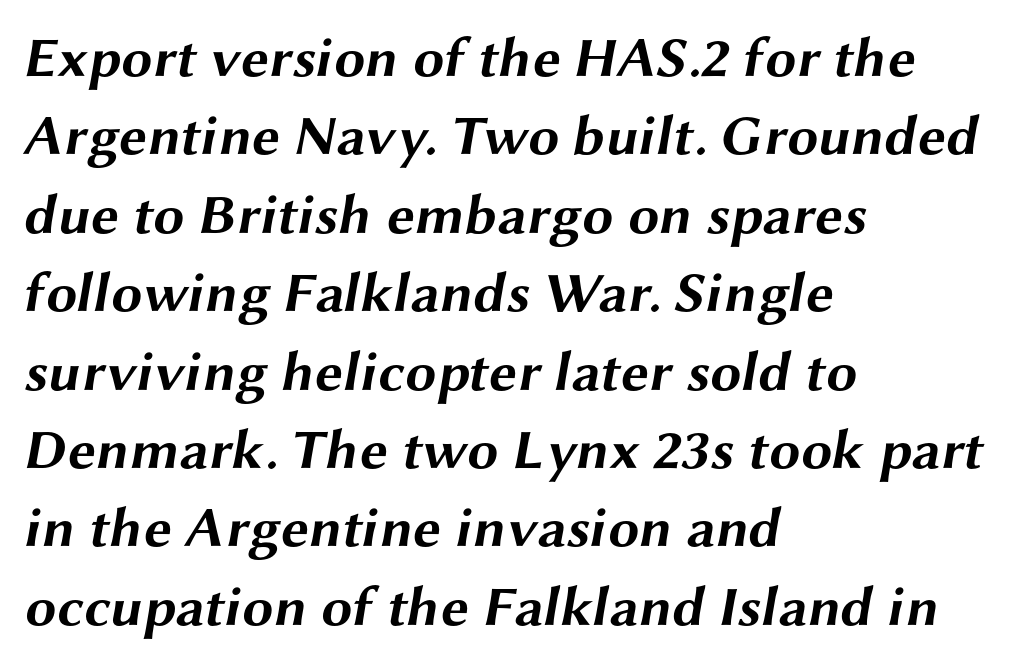
{"serif": "no", "bold": "yes", "weight": "bold", "width": "wide", "stroke_contrast": "medium", "x_height": "medium", "monospaced": "no", "underline": "no", "align": "left", "line_spacing": "normal", "line_spacing_ratio": 1.4, "letter_spacing": "normal", "letter_spacing_em": 0.0, "glyph_px": 56}
